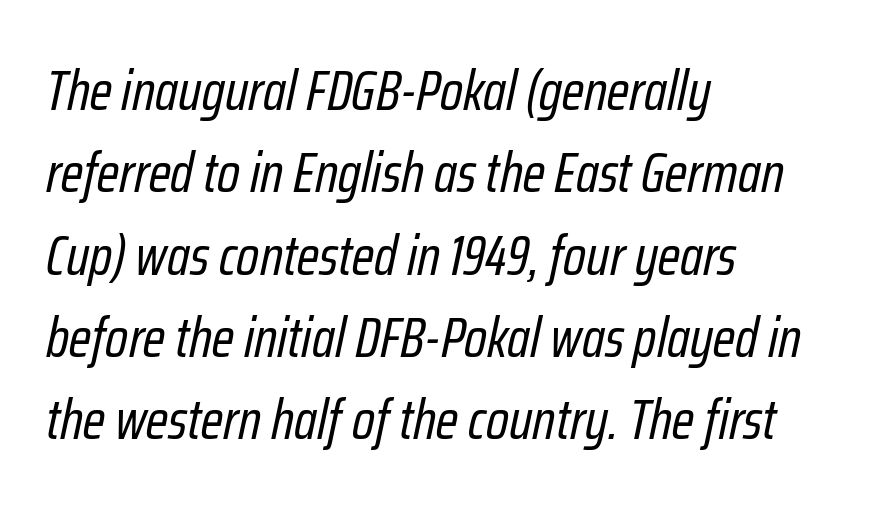
The image shows 56 px regular-weight, condensed type, italic (leaning right); set left-aligned, normal line spacing (1.47x), normal letter spacing, not underlined; low stroke contrast and a medium x-height.
